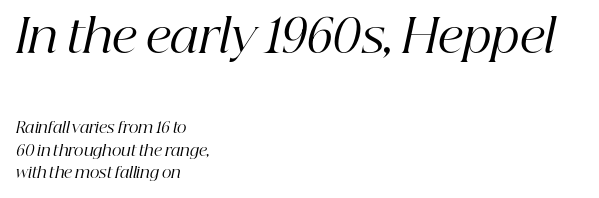
The image shows 46 px regular-weight serif type, italic (leaning right); set left-aligned, normal line spacing (1.49x), normal letter spacing, not underlined; the first (top) block is 3.07x larger; high stroke contrast and a medium x-height.
